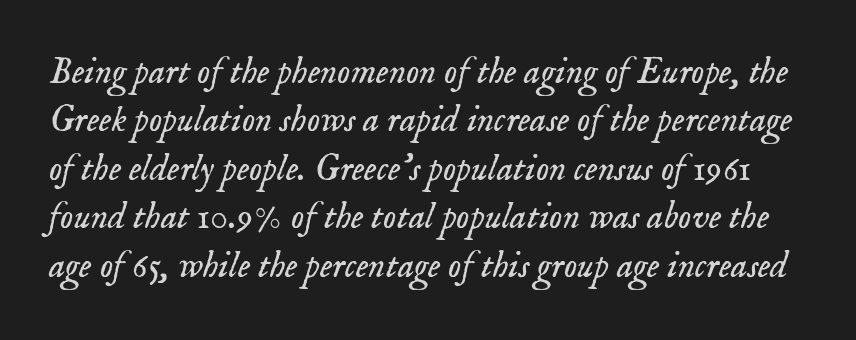
The image shows 37 px light serif type, italic (leaning right); set normal line spacing (1.31x), normal letter spacing, not underlined; low stroke contrast and a small x-height.
